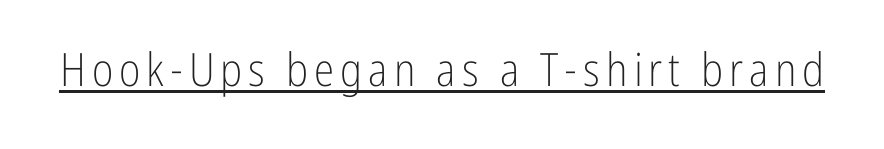
{"serif": "no", "italic": "no", "bold": "no", "weight": "light", "width": "condensed", "stroke_contrast": "low", "x_height": "medium", "monospaced": "no", "underline": "yes", "glyph_px": 46}
